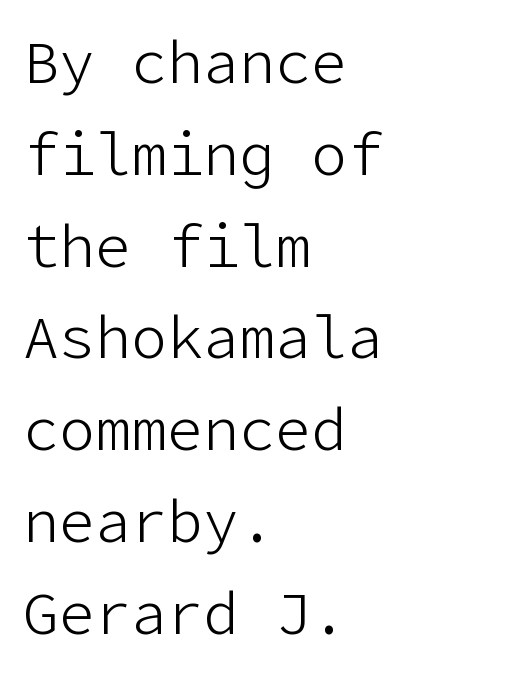
Q: Is the text bold? A: No.
Q: Is the text italic (slanted)? A: No, it is upright.
Q: Is the typeface a serif or a sans-serif typeface? A: Sans-serif.
Q: Is the text underlined? A: No.
Q: How is the paragraph aligned? A: Left-aligned.
Q: Is the spacing between letters normal or unusually wide? A: Normal.
Q: Is the spacing between lines tight, normal or loose? A: Normal.
Q: Width (condensed, normal, or wide)? A: Normal.
Q: Stroke contrast? A: Low.
Q: x-height? A: Medium.
